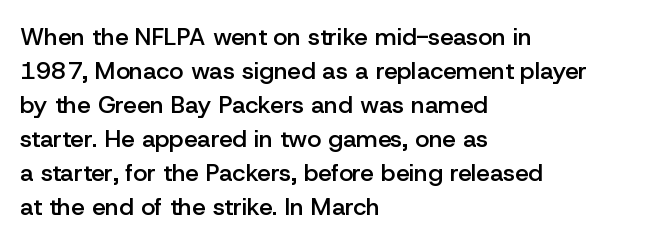
Q: Is the text bold? A: Semi-bold.
Q: Is the text italic (slanted)? A: No, it is upright.
Q: Is the text underlined? A: No.
Q: How is the paragraph aligned? A: Left-aligned.
Q: Is the spacing between letters normal or unusually wide? A: Normal.
Q: Is the spacing between lines tight, normal or loose? A: Normal.
